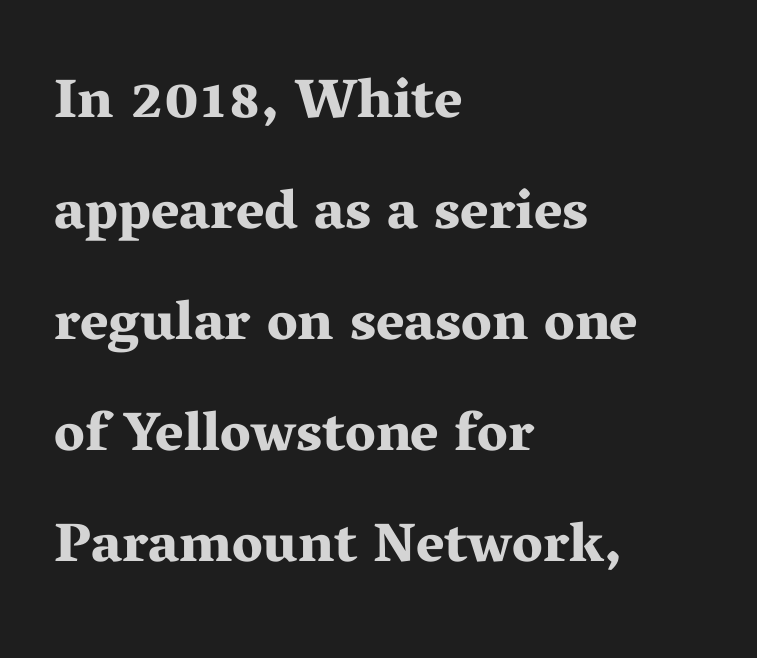
Q: Is the text bold? A: Yes.
Q: Is the text italic (slanted)? A: No, it is upright.
Q: Is the typeface a serif or a sans-serif typeface? A: Serif.
Q: Is the text underlined? A: No.
Q: How is the paragraph aligned? A: Left-aligned.
Q: Is the spacing between letters normal or unusually wide? A: Normal.
Q: Is the spacing between lines tight, normal or loose? A: Loose.
Q: Width (condensed, normal, or wide)? A: Wide.
Q: Stroke contrast? A: Medium.
Q: x-height? A: Medium.
Q: Monospaced? A: No.
